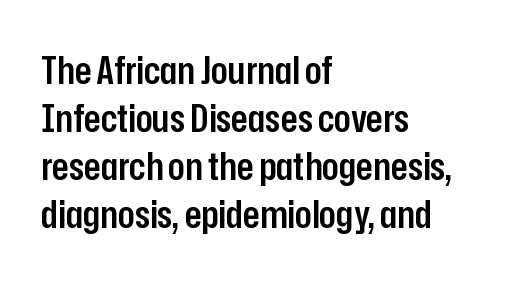
The passage shown is not underscored anywhere. Think of a printed novel: that variable character pitch is what you see here. Posture: upright roman. Emphasis by weight is partial: semibold. Unlike a traditional serif, this face leaves its strokes unadorned. Horizontal alignment here is leftward, the default for most running prose.
